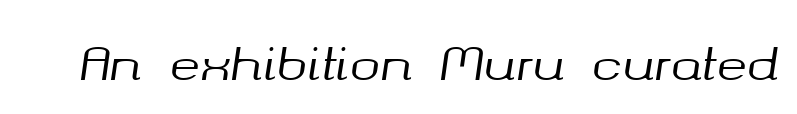
{"italic": "yes", "lean": "right", "slant_degrees": 8, "width": "normal", "stroke_contrast": "medium", "x_height": "medium", "monospaced": "no", "underline": "no", "letter_spacing": "normal", "letter_spacing_em": 0.0, "glyph_px": 46}
